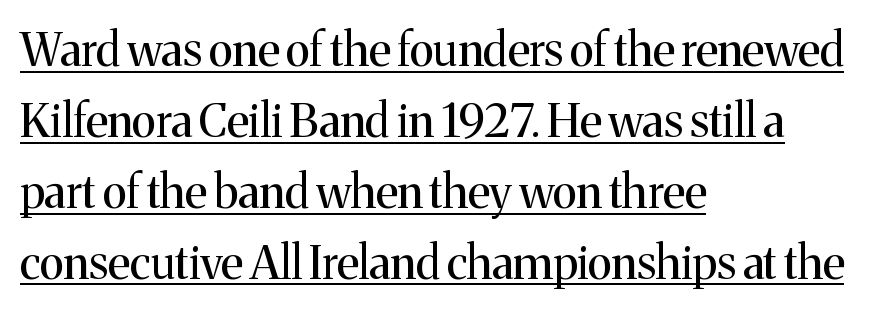
{"serif": "yes", "italic": "no", "bold": "no", "weight": "regular", "width": "normal", "stroke_contrast": "medium", "x_height": "medium", "monospaced": "no", "underline": "yes", "align": "left", "line_spacing": "normal", "line_spacing_ratio": 1.54, "letter_spacing": "normal", "letter_spacing_em": 0.0, "glyph_px": 46}
